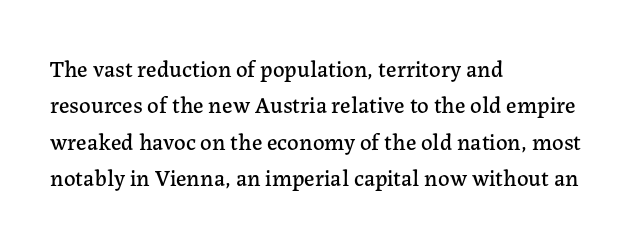
Style check: upright. Honestly, the letter spacing is just normal — you wouldn't notice it. Short and long lines alike share a common starting point at left. Any mark beneath the type? The region is blank. Interline gaps are of average width in this sample.
